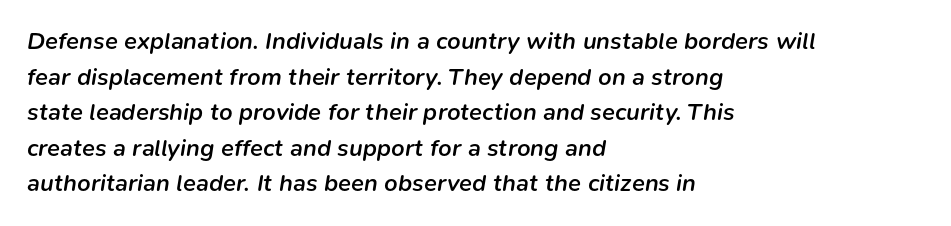
The image shows 24 px text type, italic (leaning right); set left-aligned, normal line spacing (1.48x), normal letter spacing, not underlined.
